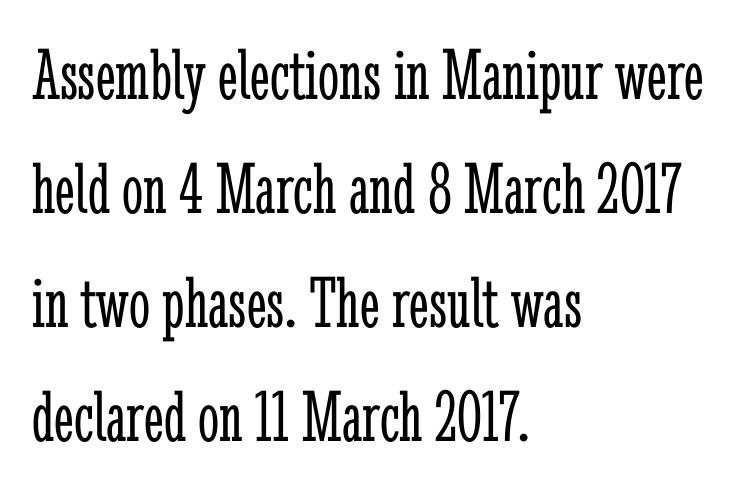
The image shows 75 px light, condensed serif type, upright; set left-aligned, normal line spacing (1.52x), normal letter spacing, not underlined; low stroke contrast and a medium x-height.
